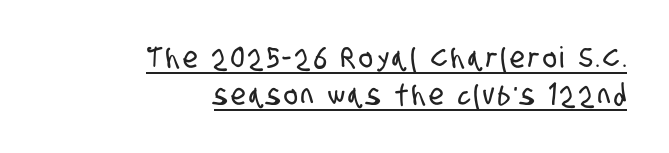
In terms of leading, this rendering sits right in the middle. Caption: lettering with a line underneath. This sample has the flowing, uneven cadence of proportional lettering. The text was rendered using a sans face with plain stroke endings.
